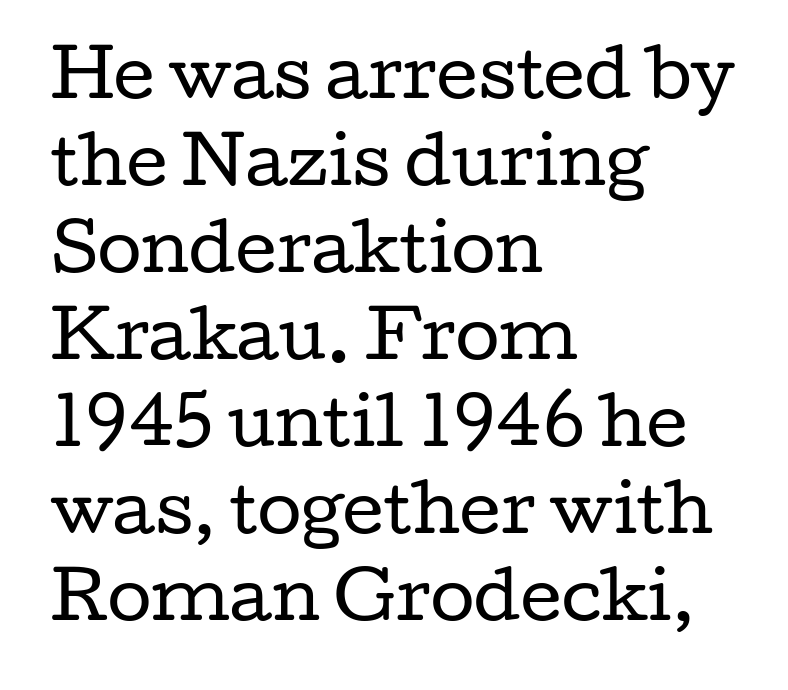
One-word summary of the alignment: left. The lettering holds an erect, upright posture throughout. The vertical gap from one line to the next is medium. Beneath every word, the page is bare.
